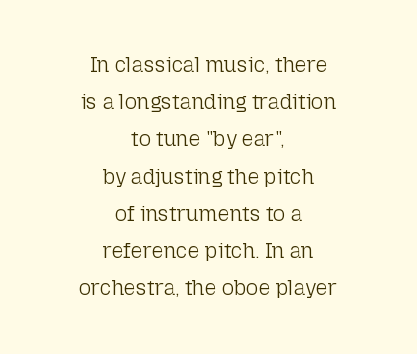
Stroke thickness stays within the range of a standard reading face or lighter. A student would call this center alignment; a typographer would say set centered. The letters sit at their default tracking, neither squeezed nor spread. The string is rendered with underlining switched off. Ascenders rise straight up at ninety degrees.
